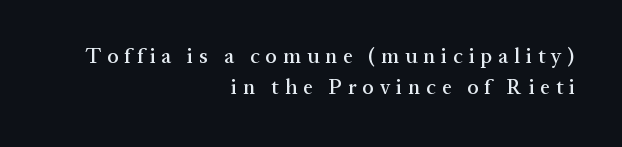
The image shows 21 px text type, upright; set right-aligned, normal line spacing (1.46x), unusually wide letter spacing (+0.29 em), not underlined.
